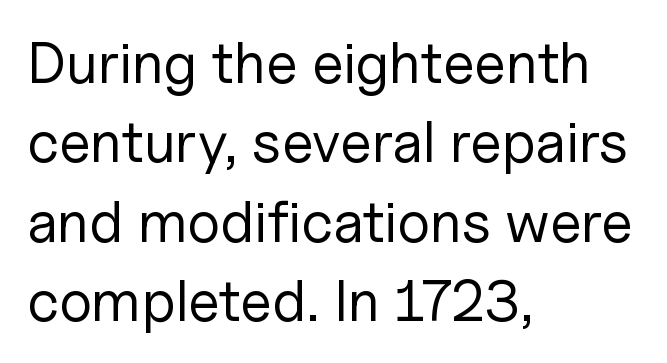
Q: Is the text bold? A: No.
Q: Is the text italic (slanted)? A: No, it is upright.
Q: Is the typeface a serif or a sans-serif typeface? A: Sans-serif.
Q: Is the text underlined? A: No.
Q: How is the paragraph aligned? A: Left-aligned.
Q: Is the spacing between letters normal or unusually wide? A: Normal.
Q: Is the spacing between lines tight, normal or loose? A: Normal.
Q: Width (condensed, normal, or wide)? A: Normal.
Q: Stroke contrast? A: Low.
Q: x-height? A: Medium.
Q: Monospaced? A: No.
